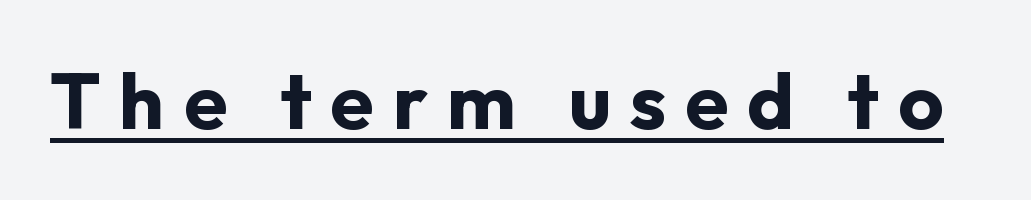
Q: Is the text bold? A: Yes.
Q: Is the text italic (slanted)? A: No, it is upright.
Q: Is the typeface a serif or a sans-serif typeface? A: Sans-serif.
Q: Is the text underlined? A: Yes.
Q: Is the spacing between letters normal or unusually wide? A: Unusually wide.
Q: Width (condensed, normal, or wide)? A: Normal.
Q: Stroke contrast? A: Low.
Q: x-height? A: Medium.
Q: Monospaced? A: No.
